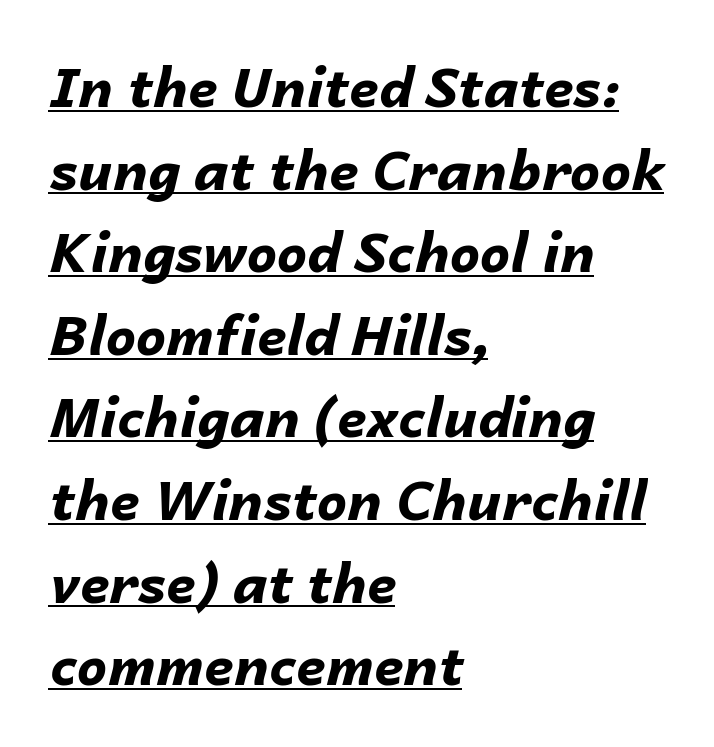
The passage shown is typed in a proportional face where columns would drift. The whole block is typeset with a tilt. Weight check: bold — yes, fully. The ragged edge is on the right, which tells us the setting is flush left.
